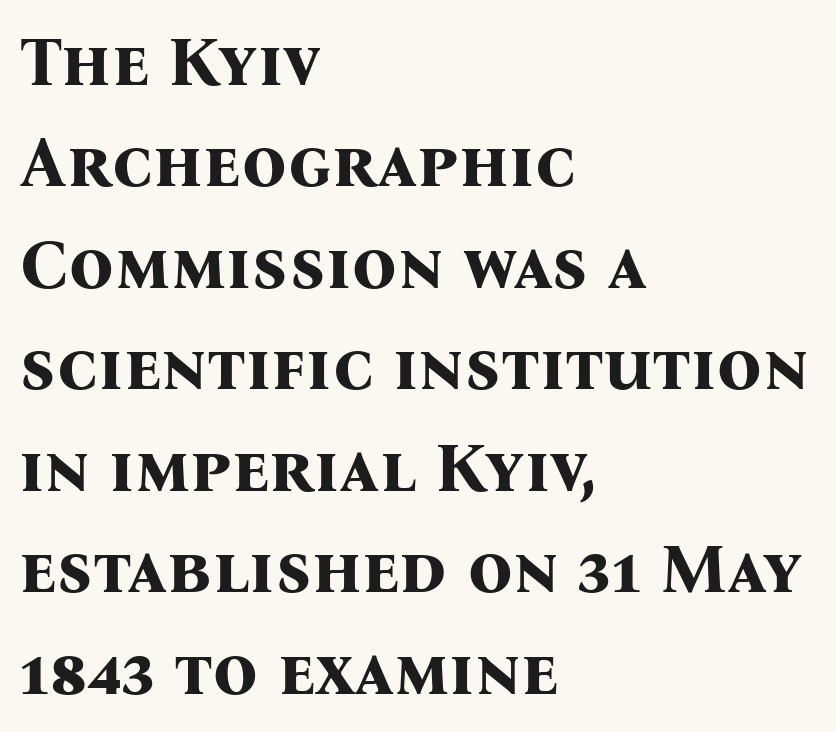
{"serif": "yes", "italic": "no", "bold": "yes", "weight": "bold", "width": "normal", "stroke_contrast": "medium", "x_height": "medium", "monospaced": "no", "underline": "no", "align": "left", "line_spacing": "normal", "line_spacing_ratio": 1.45, "letter_spacing": "normal", "letter_spacing_em": 0.0, "glyph_px": 70}
